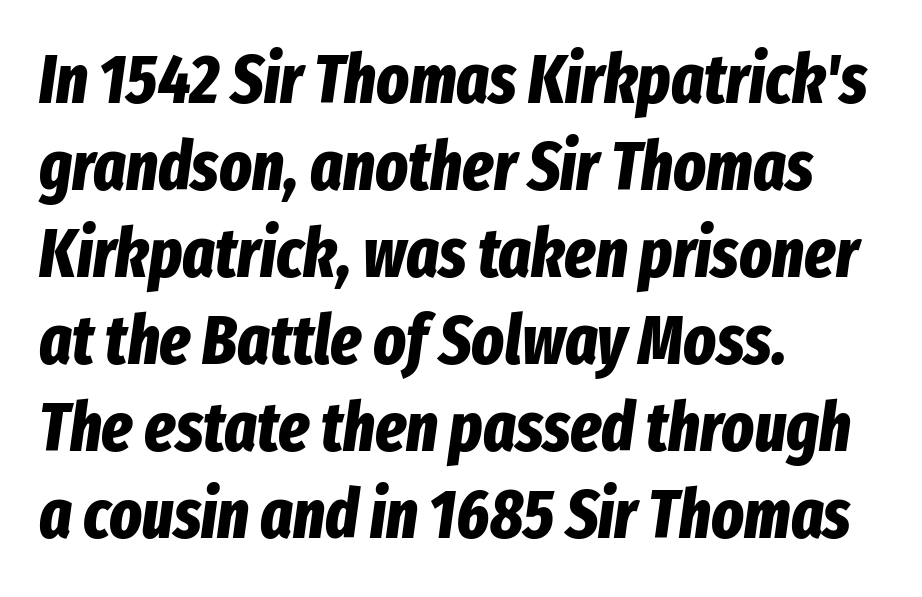
The image shows 68 px bold, condensed type, italic (leaning right); set left-aligned, normal line spacing (1.28x), normal letter spacing, not underlined; low stroke contrast and a medium x-height.
